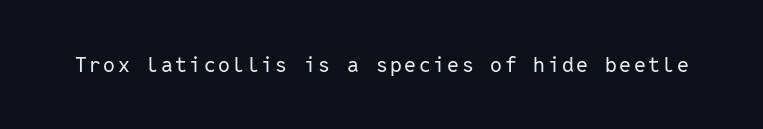
The image shows 21 px text type, upright; set not underlined.
